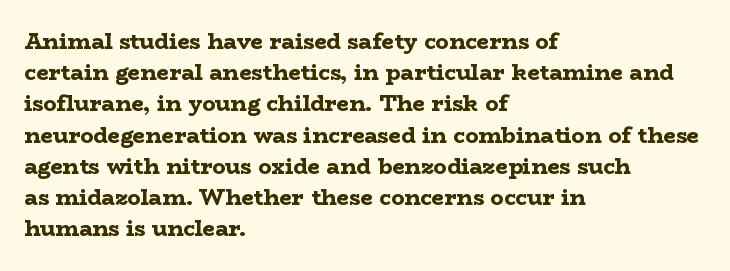
In CSS terms this would be text-align: left. Baseline-to-baseline distance is the conventional proportion of letter height. Notice how the stems are strictly vertical — no italics here. The space beneath each line is pristine and unruled. Spacing between characters is what you'd get straight out of the box. The passage shown is emphatically bold.
